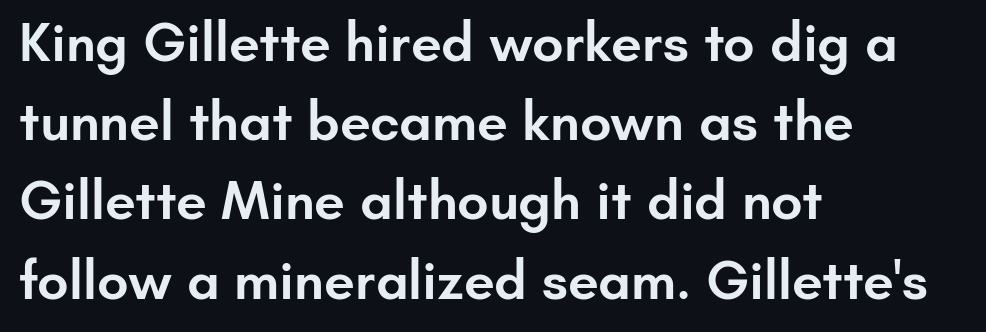
The image shows 55 px semibold sans-serif type, upright; set left-aligned, normal line spacing (1.44x), normal letter spacing, not underlined; low stroke contrast and a small x-height.
